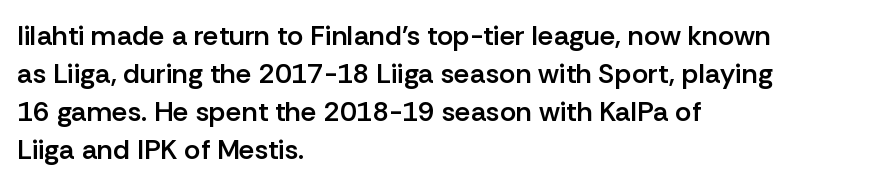
The image shows 28 px semibold sans-serif type, upright; set left-aligned, normal line spacing (1.36x), normal letter spacing, not underlined; low stroke contrast and a medium x-height.
